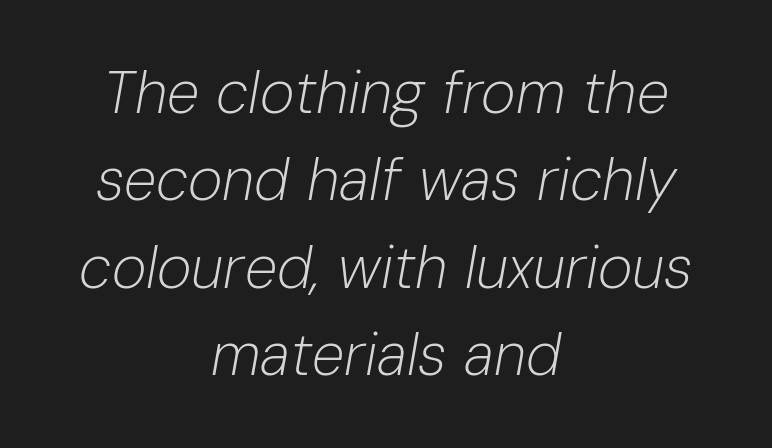
Letter spacing: default. Compared with ordinary roman type, these characters are visibly tilted. Weight: regular or lighter. Compared with typical paragraphs, the rows here are spaced about the same.
